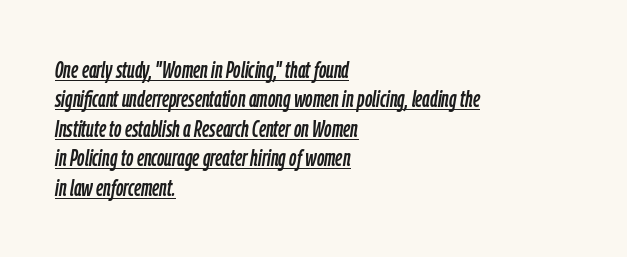
{"italic": "yes", "lean": "right", "slant_degrees": 9, "underline": "yes", "align": "left", "line_spacing": "normal", "line_spacing_ratio": 1.28, "letter_spacing": "normal", "letter_spacing_em": 0.0, "glyph_px": 23}
